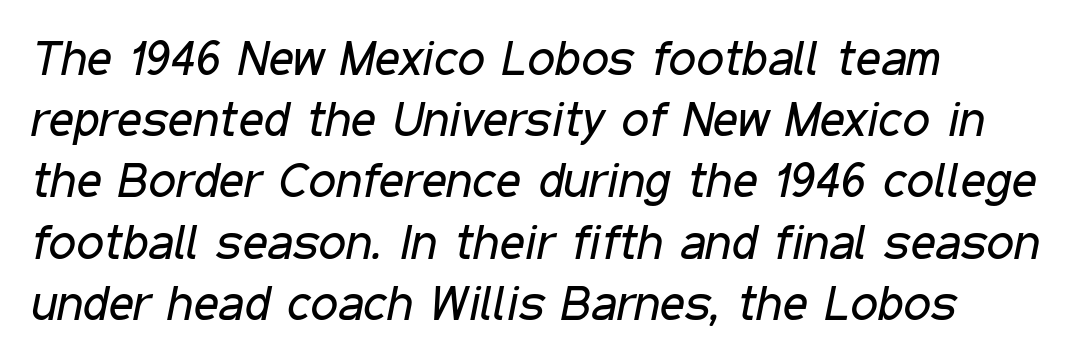
Beneath every word, the page is bare. The letters sit at their default tracking, neither squeezed nor spread. The line-height multiplier appears to be the usual default. This sample has the flowing, uneven cadence of proportional lettering. This rendering uses left alignment, leaving the right contour irregular. A quiet, ordinary-to-light weight characterises the typeface.
